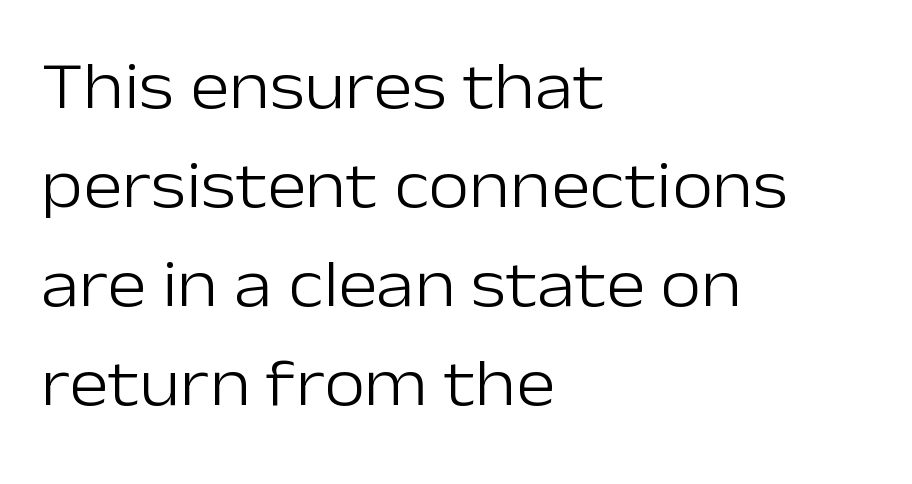
Q: Is the text bold? A: No.
Q: Is the text italic (slanted)? A: No, it is upright.
Q: Is the typeface a serif or a sans-serif typeface? A: Sans-serif.
Q: Is the text underlined? A: No.
Q: How is the paragraph aligned? A: Left-aligned.
Q: Is the spacing between letters normal or unusually wide? A: Normal.
Q: Is the spacing between lines tight, normal or loose? A: Normal.
Q: Width (condensed, normal, or wide)? A: Normal.
Q: Stroke contrast? A: Low.
Q: x-height? A: Medium.
Q: Monospaced? A: No.
